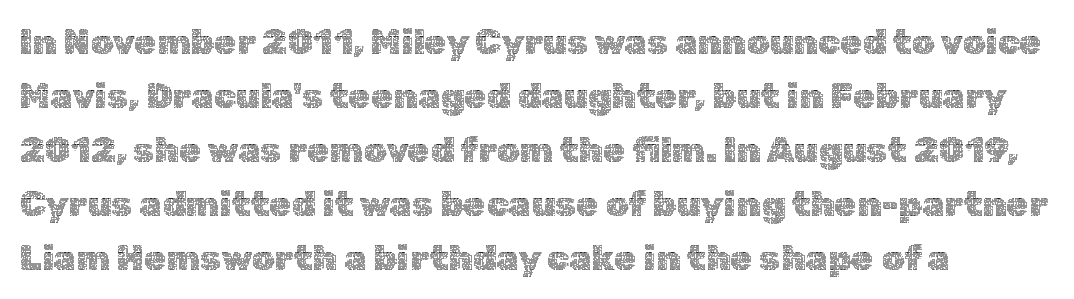
The typeface has the unassuming heft of standard copy or less. Leading: standard. Nobody touched the tracking dial on this one. A typesetter would mark this as roman, not italic. Anything drawn beneath the words? Only blank space.
